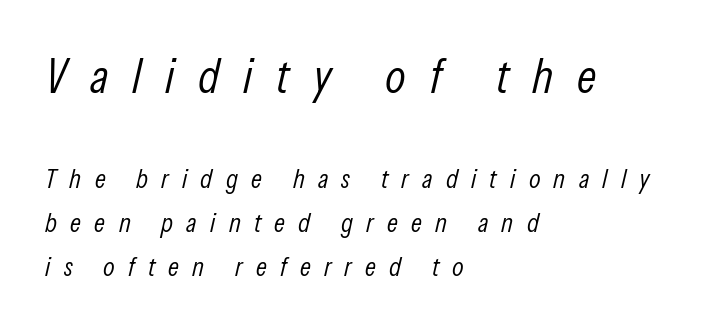
The weight tops out at a normal text grade. Whoever set this chose a conventional vertical rhythm. Underline: absent. You can tell it's italic because the verticals aren't actually vertical. Students, note that the glyphs here are deliberately spaced far apart. Large over small — that's the arrangement of the two blocks here.
